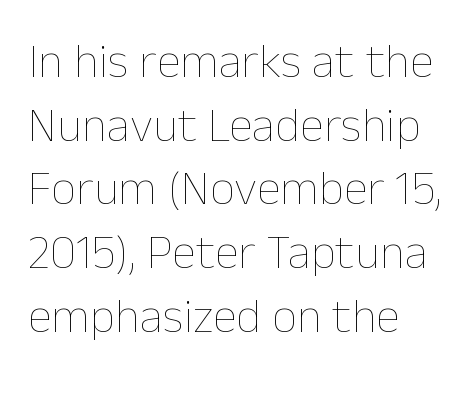
Q: Is the text bold? A: No.
Q: Is the text italic (slanted)? A: No, it is upright.
Q: Is the text underlined? A: No.
Q: How is the paragraph aligned? A: Left-aligned.
Q: Is the spacing between letters normal or unusually wide? A: Normal.
Q: Is the spacing between lines tight, normal or loose? A: Normal.
Q: Width (condensed, normal, or wide)? A: Normal.
Q: Stroke contrast? A: Low.
Q: x-height? A: Medium.
Q: Monospaced? A: No.
